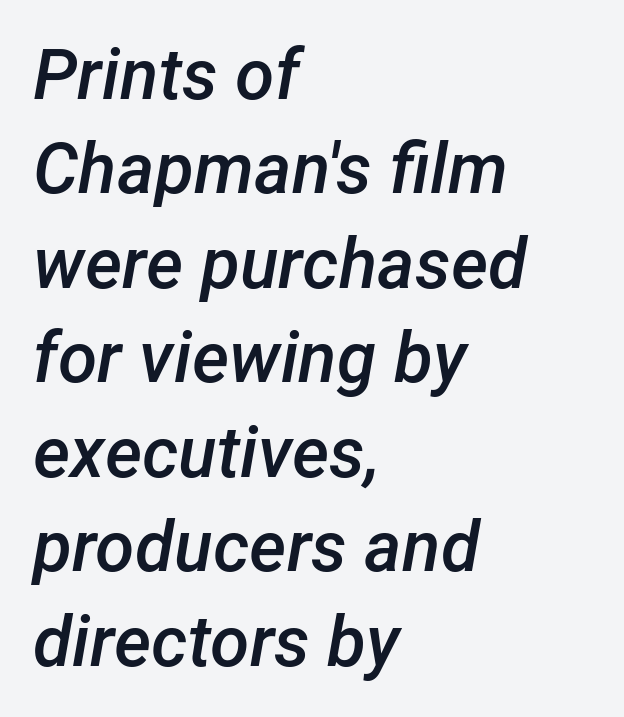
Q: Is the text bold? A: Semi-bold.
Q: Is the text italic (slanted)? A: Yes, it leans right by about 12 degrees.
Q: Is the text underlined? A: No.
Q: How is the paragraph aligned? A: Left-aligned.
Q: Is the spacing between letters normal or unusually wide? A: Normal.
Q: Is the spacing between lines tight, normal or loose? A: Normal.
Q: Width (condensed, normal, or wide)? A: Normal.
Q: Stroke contrast? A: Low.
Q: x-height? A: Medium.
Q: Monospaced? A: No.
